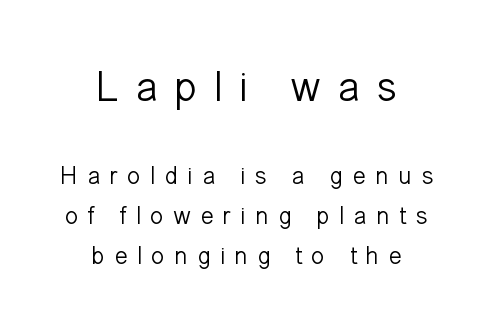
The image shows 43 px light sans-serif type, upright; set centered, normal line spacing (1.6x), unusually wide letter spacing (+0.36 em), not underlined; the first (top) block is 1.72x larger; low stroke contrast and a medium x-height.
